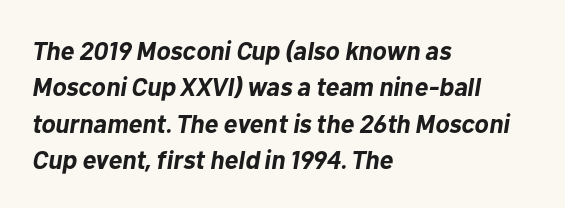
The image shows 26 px bold type, italic (leaning right); set left-aligned, normal line spacing (1.4x), normal letter spacing, not underlined.
